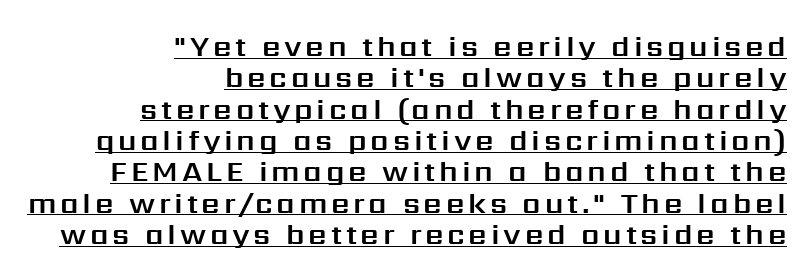
Q: Is the text italic (slanted)? A: No, it is upright.
Q: Is the typeface a serif or a sans-serif typeface? A: Sans-serif.
Q: Is the text underlined? A: Yes.
Q: How is the paragraph aligned? A: Right-aligned.
Q: Is the spacing between lines tight, normal or loose? A: Tight.
Q: Width (condensed, normal, or wide)? A: Normal.
Q: Stroke contrast? A: Medium.
Q: x-height? A: Medium.
Q: Monospaced? A: No.
